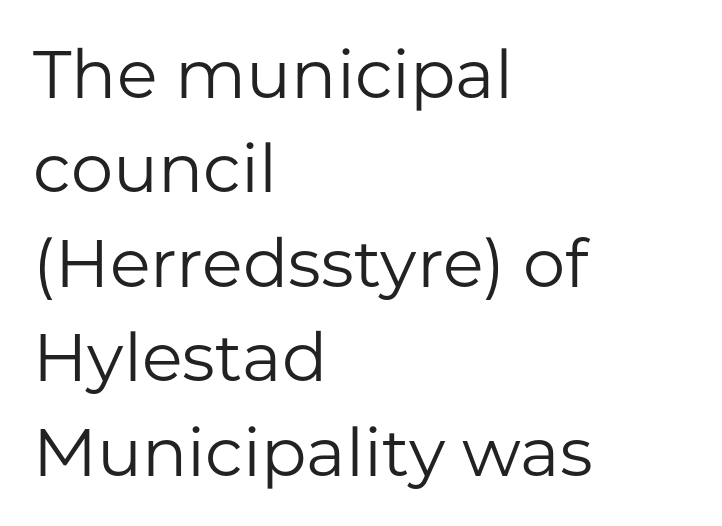
{"serif": "no", "italic": "no", "bold": "no", "weight": "regular", "width": "normal", "stroke_contrast": "low", "x_height": "medium", "monospaced": "no", "underline": "no", "align": "left", "line_spacing": "normal", "line_spacing_ratio": 1.41, "letter_spacing": "normal", "letter_spacing_em": 0.0, "glyph_px": 67}
